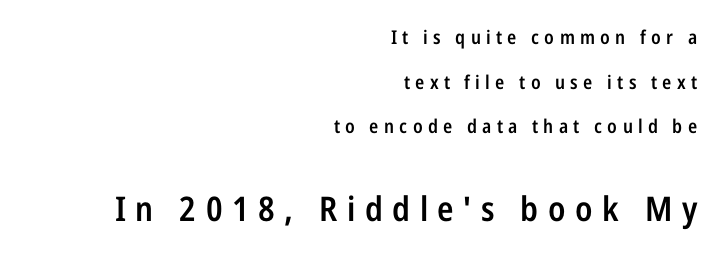
{"serif": "no", "italic": "no", "bold": "semi", "weight": "semibold", "width": "condensed", "stroke_contrast": "low", "x_height": "medium", "monospaced": "no", "underline": "no", "align": "right", "line_spacing": "loose", "line_spacing_ratio": 2.35, "letter_spacing": "wide", "letter_spacing_em": 0.28, "larger_block": "second", "size_ratio": 1.79, "glyph_px": 34}
